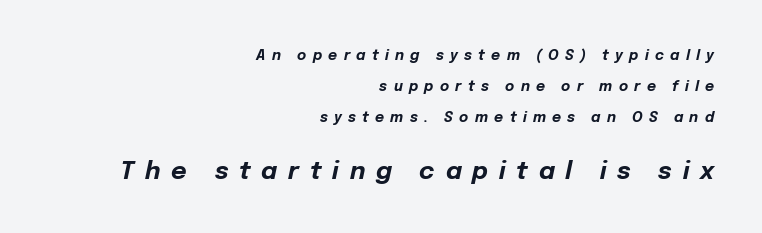
{"italic": "yes", "lean": "right", "slant_degrees": 12, "bold": "yes", "underline": "no", "align": "right", "line_spacing": "loose", "line_spacing_ratio": 2.2, "letter_spacing": "wide", "letter_spacing_em": 0.45, "larger_block": "second", "size_ratio": 1.71, "glyph_px": 24}
